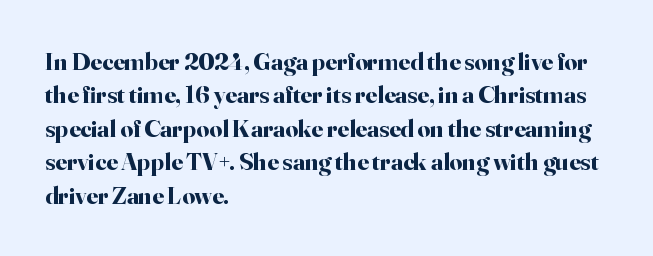
Notice how the passage keeps a crisp vertical edge on the left only. Ordinary non-slanted type is in use. This sample uses plain, unmodified letter spacing. Strong, thick strokes mark this as bold type. Normally led — the rows are evenly, conventionally spaced.
